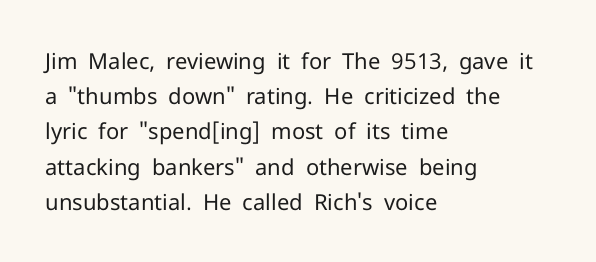
A quiet, ordinary-to-light weight characterises the typeface. Default kerning and tracking; the words read as compact shapes. These lines stack with their left ends in a neat column. The leading is moderate, giving the passage an even texture.
